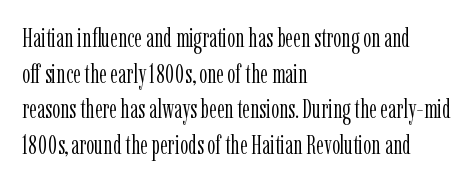
The line texture is even and compact thanks to regular tracking. Honestly, the row spacing looks completely unremarkable. Every row of glyphs begins at an identical x-position on the left. The letters stand straight up with perfectly vertical stems. Stroke thickness stays within the range of a standard reading face or lighter. Unmarked baselines from the first word to the last.
